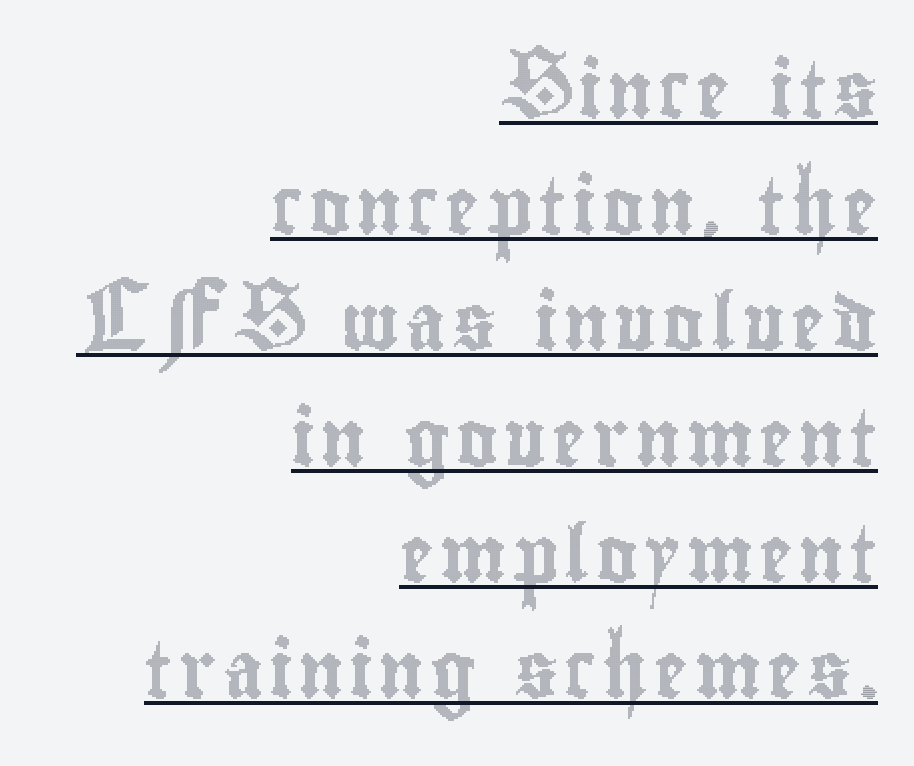
The sample's only ornament is a line tracing under the words. The face used here is proportionally spaced, like ordinary book or web type. Ascenders rise straight up at ninety degrees. Loosely led — the rows are spread out. Notice how the passage keeps a crisp vertical edge on the right only.
